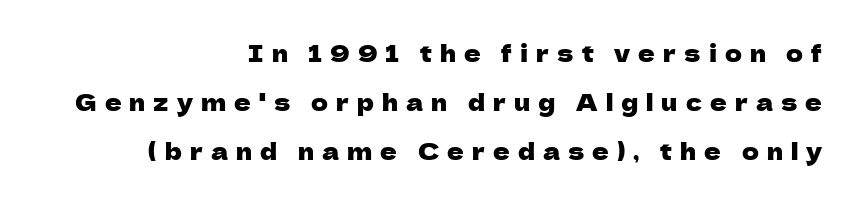
{"italic": "no", "underline": "no", "align": "right", "line_spacing": "loose", "line_spacing_ratio": 2.12, "letter_spacing": "wide", "letter_spacing_em": 0.35, "glyph_px": 23}
